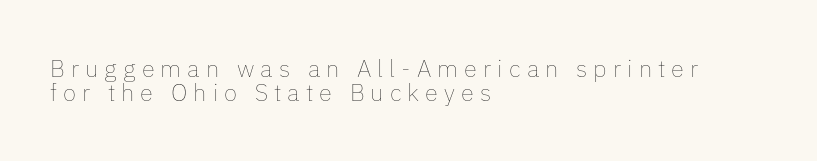
{"italic": "no", "bold": "no", "underline": "no", "align": "left", "line_spacing": "tight", "line_spacing_ratio": 0.98, "letter_spacing": "wide", "letter_spacing_em": 0.25, "glyph_px": 24}
